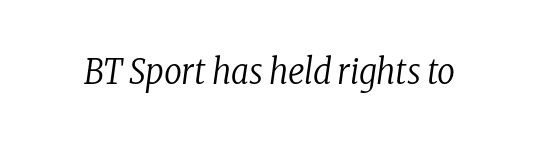
Q: Is the text bold? A: No.
Q: Is the text italic (slanted)? A: Yes, it leans right by about 8 degrees.
Q: Is the typeface a serif or a sans-serif typeface? A: Serif.
Q: Is the text underlined? A: No.
Q: Is the spacing between letters normal or unusually wide? A: Normal.
Q: Width (condensed, normal, or wide)? A: Condensed.
Q: Stroke contrast? A: Low.
Q: x-height? A: Medium.
Q: Monospaced? A: No.
